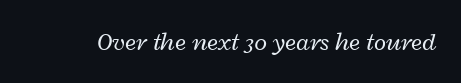
The image shows 25 px text type, italic (leaning right); set normal letter spacing, not underlined.
